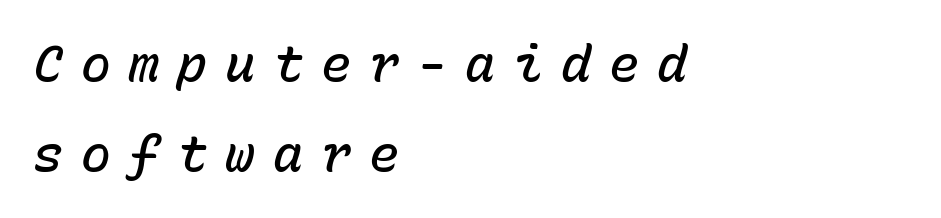
You could count columns in this text — the font is strictly monospaced. A bare baseline throughout the passage. In CSS terms this would be text-align: left. Moderately thickened strokes mark this as semibold type.
